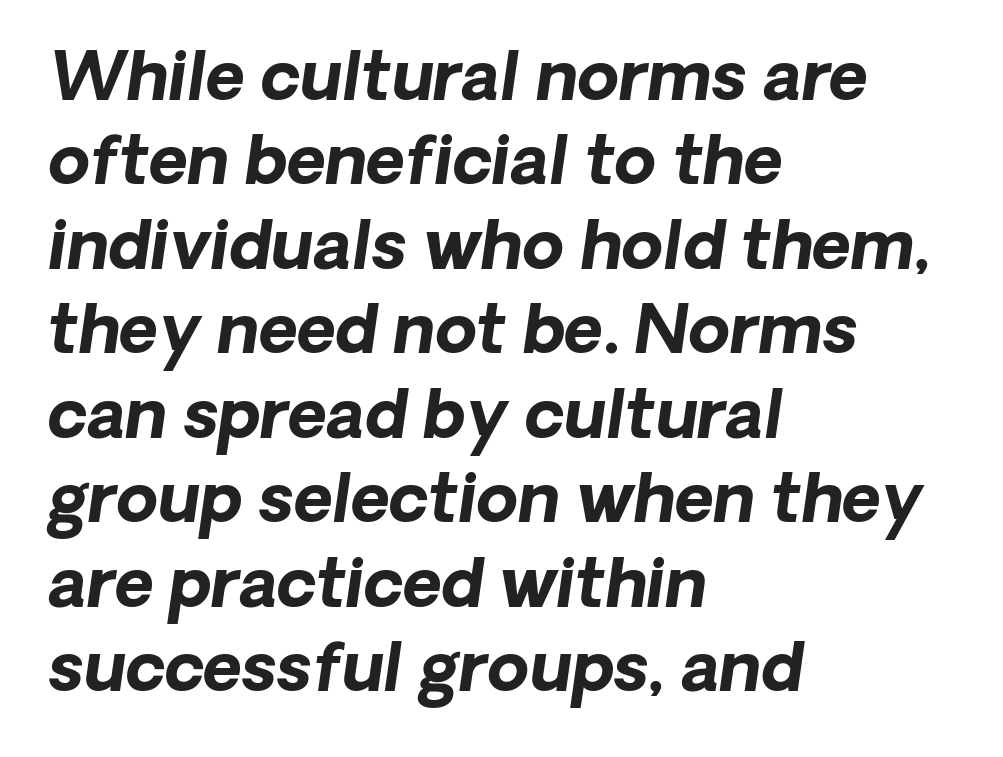
The image shows 67 px bold sans-serif type; set left-aligned, normal line spacing (1.26x), normal letter spacing, not underlined; low stroke contrast and a medium x-height.
